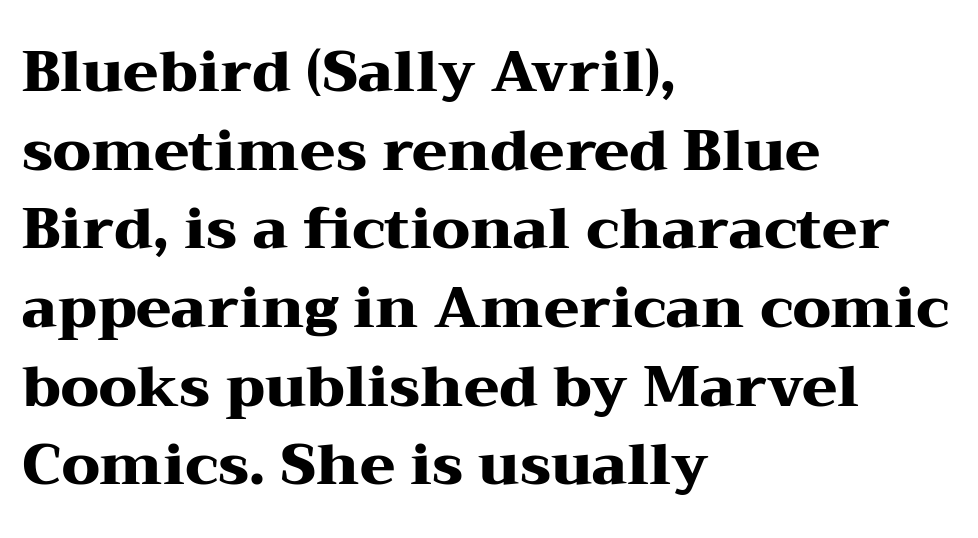
{"serif": "yes", "italic": "no", "bold": "yes", "weight": "heavy", "width": "wide", "stroke_contrast": "medium", "x_height": "medium", "monospaced": "no", "underline": "no", "align": "left", "line_spacing": "normal", "line_spacing_ratio": 1.38, "letter_spacing": "normal", "letter_spacing_em": 0.0, "glyph_px": 57}
